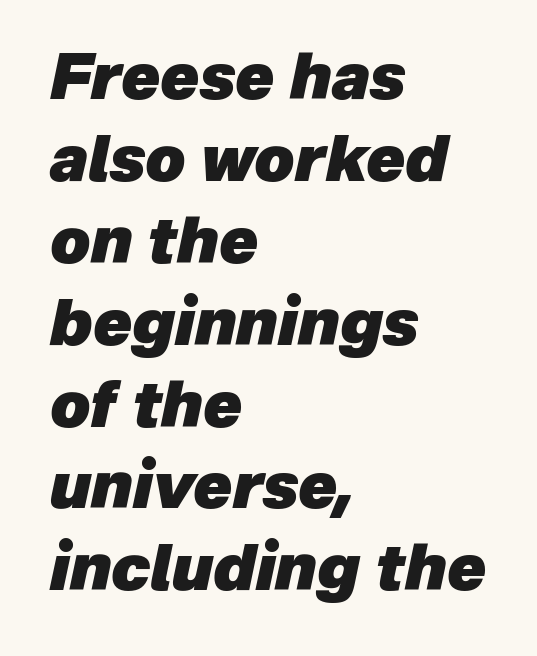
{"italic": "yes", "lean": "right", "slant_degrees": 12, "bold": "yes", "weight": "heavy", "width": "normal", "stroke_contrast": "low", "x_height": "medium", "monospaced": "no", "underline": "no", "align": "left", "line_spacing": "normal", "line_spacing_ratio": 1.3, "letter_spacing": "normal", "letter_spacing_em": 0.0, "glyph_px": 63}
